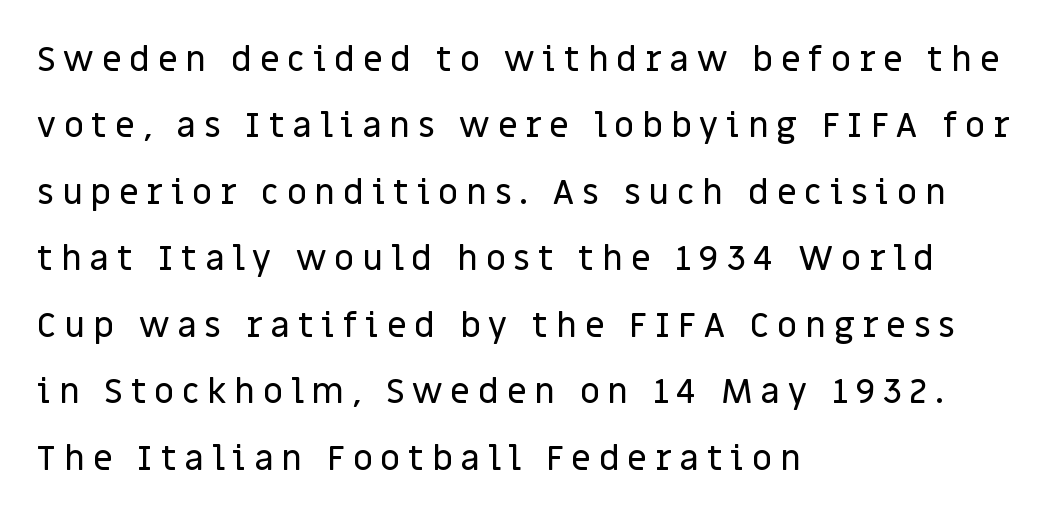
{"serif": "no", "italic": "no", "width": "normal", "stroke_contrast": "low", "x_height": "large", "monospaced": "no", "underline": "no", "align": "left", "line_spacing": "loose", "line_spacing_ratio": 1.9, "letter_spacing": "wide", "letter_spacing_em": 0.22, "glyph_px": 35}
